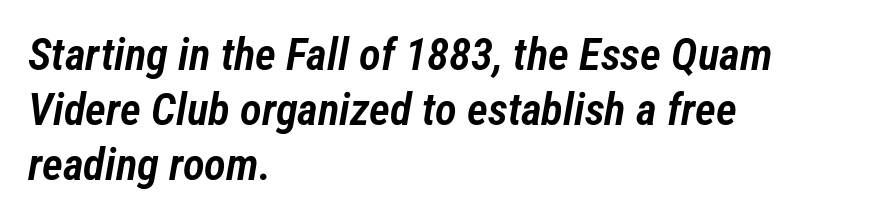
The glyphs look as if they've been sheared to an angle. Glance below the letters and you will spot only blank space. These lines carry some extra weight — a demibold, not a full bold. One-word summary of the alignment: left.
